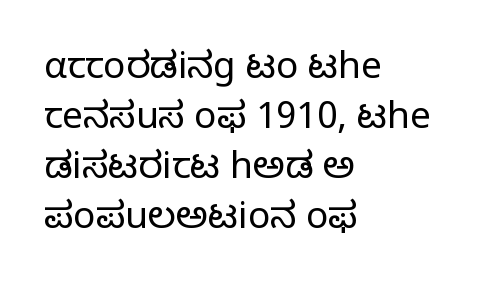
Q: Is the text bold? A: No.
Q: Is the text italic (slanted)? A: No, it is upright.
Q: Is the typeface a serif or a sans-serif typeface? A: Sans-serif.
Q: Is the text underlined? A: No.
Q: How is the paragraph aligned? A: Left-aligned.
Q: Is the spacing between letters normal or unusually wide? A: Normal.
Q: Is the spacing between lines tight, normal or loose? A: Normal.
Q: Width (condensed, normal, or wide)? A: Normal.
Q: Stroke contrast? A: Low.
Q: x-height? A: Medium.
Q: Monospaced? A: No.
